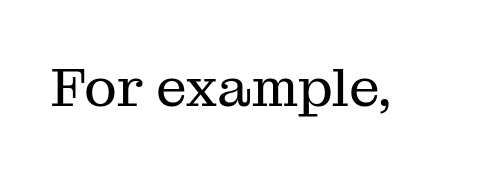
A bare baseline throughout the passage. Observe the ordinary spacing: letters are neighbours, not strangers. The passage shown is typed in a proportional face where columns would drift. It's the straight-up-and-down kind of type. Regarding serifs, this sample has them. The typesetting does not lean heavy: it is not bold.
